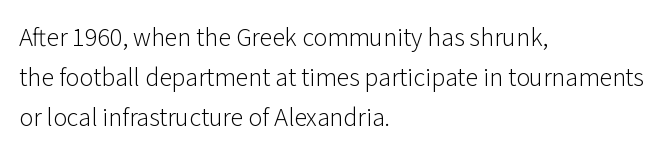
{"italic": "no", "bold": "no", "underline": "no", "align": "left", "line_spacing": "normal", "line_spacing_ratio": 1.54, "letter_spacing": "normal", "letter_spacing_em": 0.0, "glyph_px": 26}
